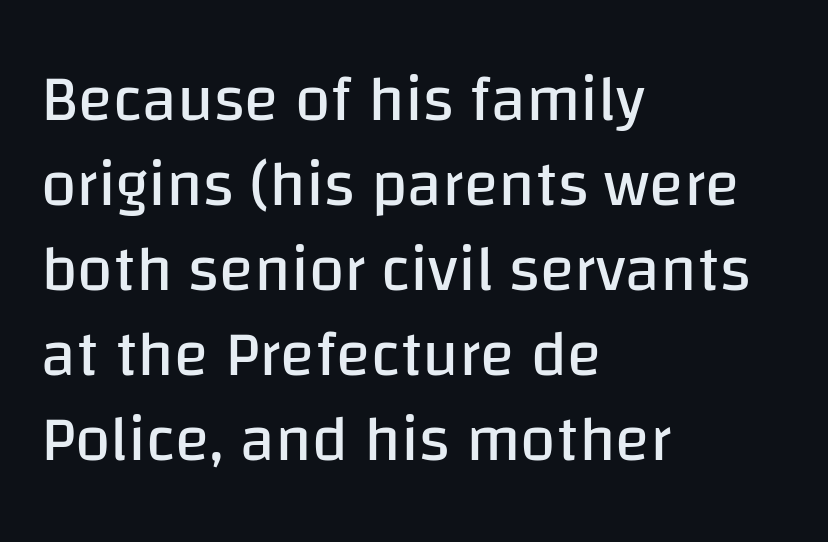
{"serif": "no", "italic": "no", "bold": "no", "weight": "regular", "width": "normal", "stroke_contrast": "low", "x_height": "large", "monospaced": "no", "underline": "no", "align": "left", "line_spacing": "normal", "line_spacing_ratio": 1.33, "letter_spacing": "normal", "letter_spacing_em": 0.0, "glyph_px": 64}
